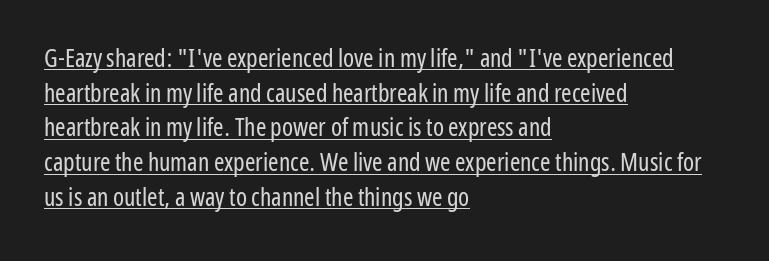
Regular leading. The strokes are not fattened; the text isn't bold. Emphasis is given by a line drawn under the lettering. Tracking here is standard; glyphs follow each other at the usual distance. Characters remain perfectly vertical along every line.
